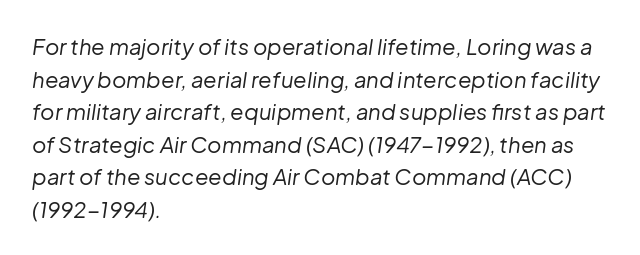
Leading: standard. Weight: not bold — regular or lighter. Look at the tracking — it's just the regular setting, nothing added. Rule under the text: the space is simply empty. Alignment: flush left.
